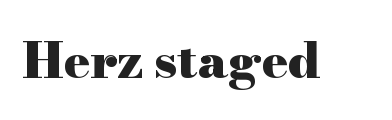
Q: Is the text bold? A: Yes.
Q: Is the text italic (slanted)? A: No, it is upright.
Q: Is the typeface a serif or a sans-serif typeface? A: Serif.
Q: Is the text underlined? A: No.
Q: Is the spacing between letters normal or unusually wide? A: Normal.
Q: Width (condensed, normal, or wide)? A: Wide.
Q: Stroke contrast? A: High.
Q: x-height? A: Small.
Q: Monospaced? A: No.
